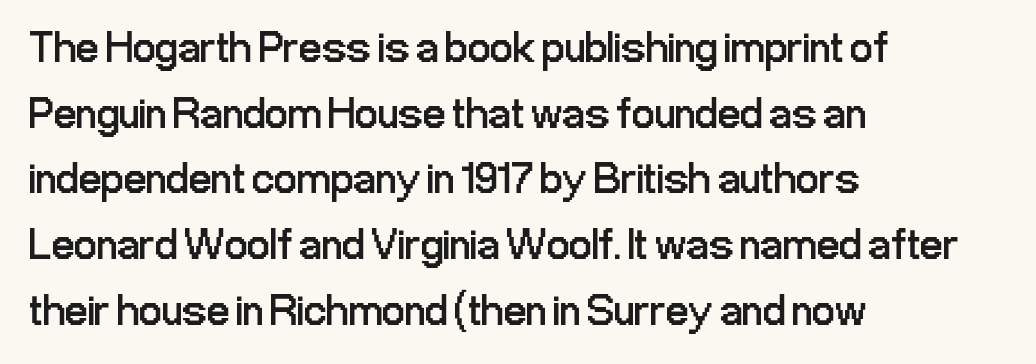
Q: Is the text bold? A: No.
Q: Is the text italic (slanted)? A: No, it is upright.
Q: Is the typeface a serif or a sans-serif typeface? A: Sans-serif.
Q: Is the text underlined? A: No.
Q: How is the paragraph aligned? A: Left-aligned.
Q: Is the spacing between letters normal or unusually wide? A: Normal.
Q: Is the spacing between lines tight, normal or loose? A: Normal.
Q: Width (condensed, normal, or wide)? A: Condensed.
Q: Stroke contrast? A: Low.
Q: x-height? A: Medium.
Q: Monospaced? A: No.
